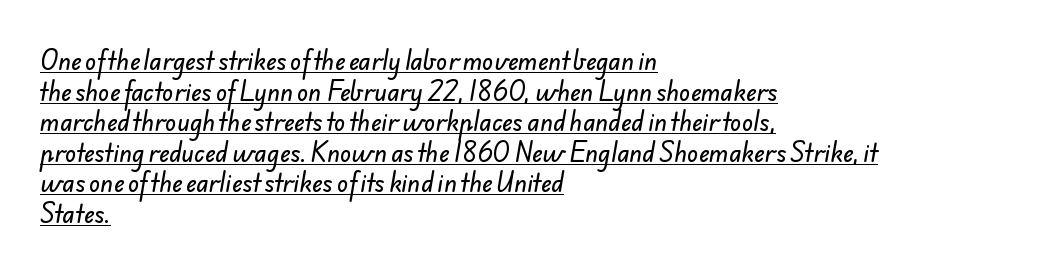
You can see a thin bar hugging the bottom of the glyphs. The block of text has a typical density, with ordinary space between rows. Short note: letters normally spaced. These lines stack with their left ends in a neat column.
